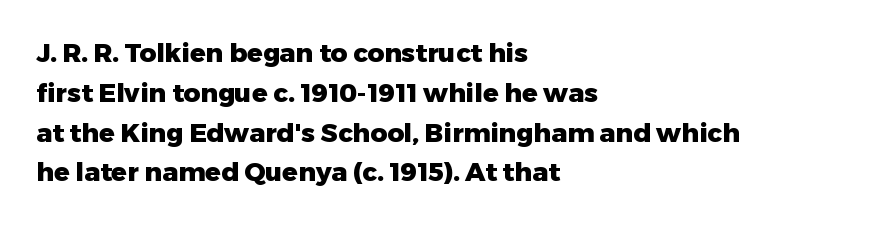
Q: Is the text bold? A: Yes.
Q: Is the text italic (slanted)? A: No, it is upright.
Q: Is the text underlined? A: No.
Q: How is the paragraph aligned? A: Left-aligned.
Q: Is the spacing between letters normal or unusually wide? A: Normal.
Q: Is the spacing between lines tight, normal or loose? A: Normal.
